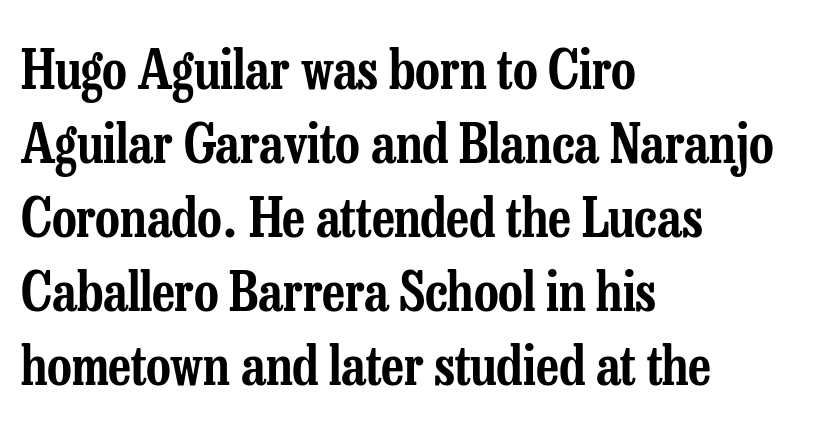
The image shows 54 px condensed serif type, upright; set left-aligned, normal line spacing (1.37x), normal letter spacing, not underlined; low stroke contrast and a medium x-height.
